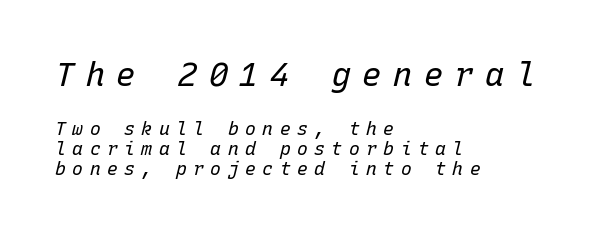
Q: Is the text bold? A: No.
Q: Is the text italic (slanted)? A: Yes, it leans right by about 15 degrees.
Q: Is the text underlined? A: No.
Q: How is the paragraph aligned? A: Left-aligned.
Q: Is the spacing between letters normal or unusually wide? A: Unusually wide.
Q: Is the spacing between lines tight, normal or loose? A: Tight.
Q: Which block of text is set in a larger size, the first (top) or the second (bottom)? A: The first (top) one.
Q: Width (condensed, normal, or wide)? A: Normal.
Q: Stroke contrast? A: Low.
Q: x-height? A: Medium.
Q: Monospaced? A: Yes.
